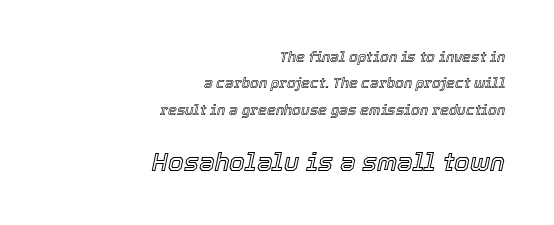
A clean baseline with only descenders dipping below it. The passage shown leans; its letterforms are oblique. Characters follow at the spacing the type designer built in. Typesetter's note — lower block bumped up in size, upper block left smaller.
